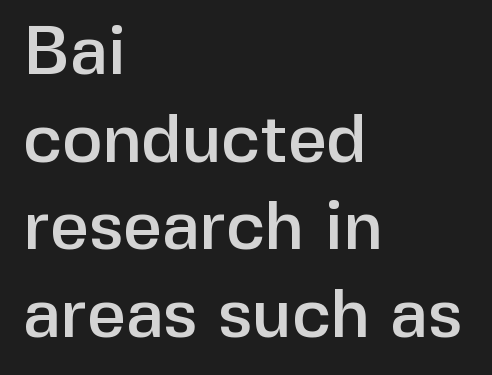
The image shows 68 px sans-serif type, upright; set left-aligned, normal line spacing (1.29x), normal letter spacing, not underlined; low stroke contrast and a medium x-height.
